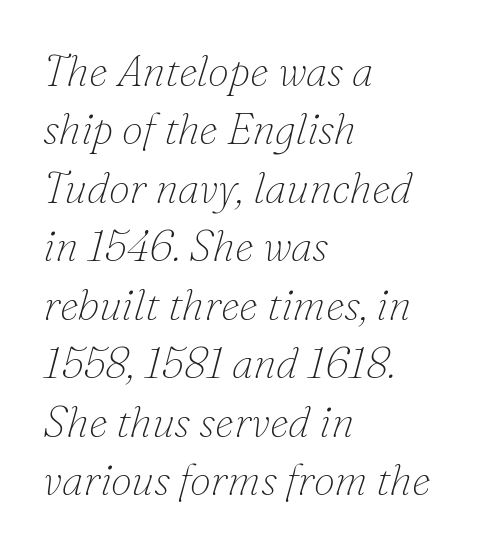
Q: Is the text bold? A: No.
Q: Is the text italic (slanted)? A: Yes, it leans right by about 16 degrees.
Q: Is the typeface a serif or a sans-serif typeface? A: Serif.
Q: Is the text underlined? A: No.
Q: How is the paragraph aligned? A: Left-aligned.
Q: Is the spacing between letters normal or unusually wide? A: Normal.
Q: Is the spacing between lines tight, normal or loose? A: Normal.
Q: Width (condensed, normal, or wide)? A: Normal.
Q: Stroke contrast? A: Low.
Q: x-height? A: Small.
Q: Monospaced? A: No.
